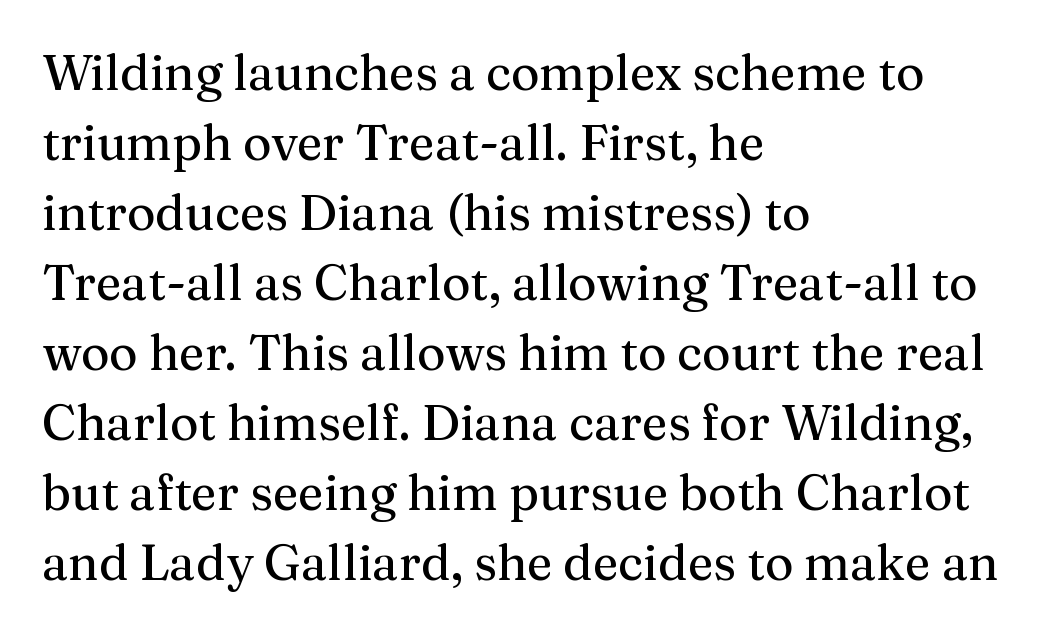
The image shows 49 px serif type, upright; set left-aligned, normal line spacing (1.43x), normal letter spacing, not underlined; medium stroke contrast and a medium x-height.
